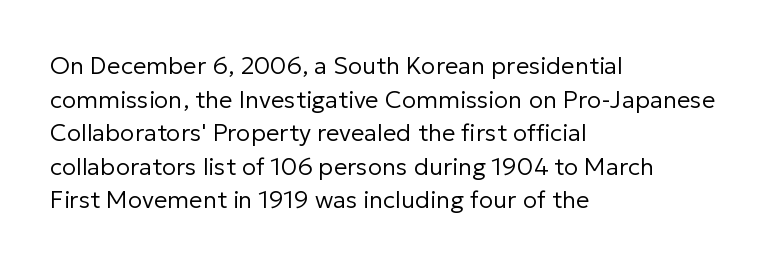
Q: Is the text bold? A: No.
Q: Is the text italic (slanted)? A: No, it is upright.
Q: Is the text underlined? A: No.
Q: How is the paragraph aligned? A: Left-aligned.
Q: Is the spacing between letters normal or unusually wide? A: Normal.
Q: Is the spacing between lines tight, normal or loose? A: Normal.
